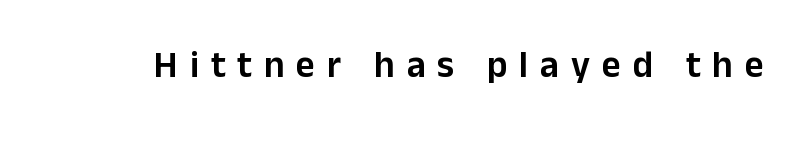
Q: Is the text italic (slanted)? A: No, it is upright.
Q: Is the typeface a serif or a sans-serif typeface? A: Sans-serif.
Q: Is the text underlined? A: No.
Q: Is the spacing between letters normal or unusually wide? A: Unusually wide.
Q: Width (condensed, normal, or wide)? A: Normal.
Q: Stroke contrast? A: Low.
Q: x-height? A: Medium.
Q: Monospaced? A: No.
